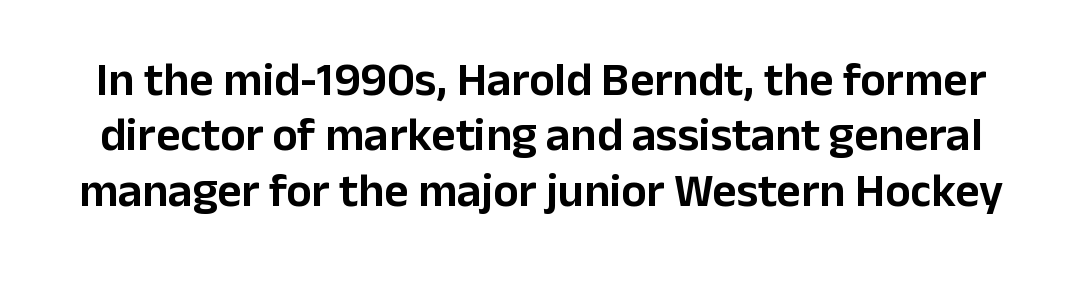
Quick note: underline off. The font family rendered here belongs to the sans-serif group. Do the characters align in a grid? No, the font is proportional. The passage shown has conventional tracking throughout. Notice how the stems are strictly vertical — no italics here.
